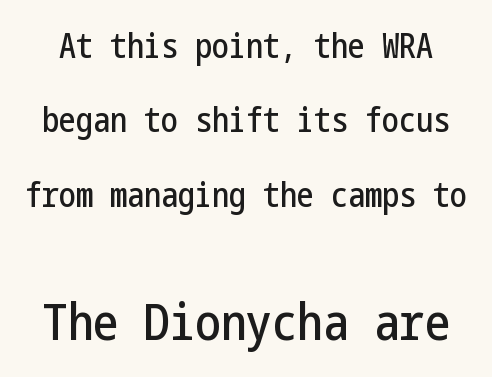
Q: Is the text italic (slanted)? A: No, it is upright.
Q: Is the typeface a serif or a sans-serif typeface? A: Sans-serif.
Q: Is the text underlined? A: No.
Q: Is the spacing between letters normal or unusually wide? A: Normal.
Q: Is the spacing between lines tight, normal or loose? A: Loose.
Q: Which block of text is set in a larger size, the first (top) or the second (bottom)? A: The second (bottom) one.
Q: Width (condensed, normal, or wide)? A: Condensed.
Q: Stroke contrast? A: Low.
Q: x-height? A: Medium.
